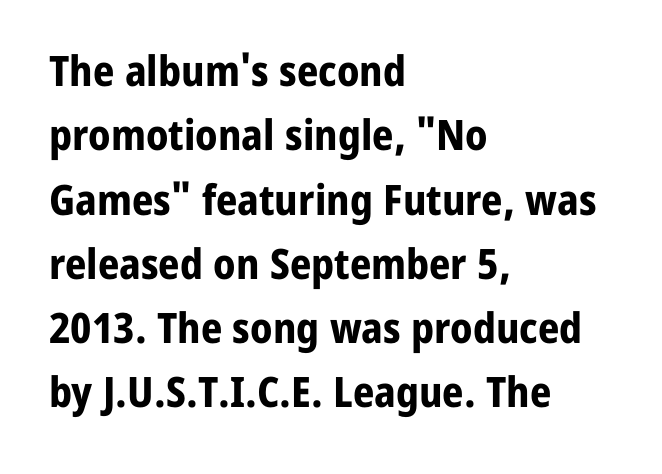
Q: Is the text bold? A: Yes.
Q: Is the text italic (slanted)? A: No, it is upright.
Q: Is the typeface a serif or a sans-serif typeface? A: Sans-serif.
Q: Is the text underlined? A: No.
Q: How is the paragraph aligned? A: Left-aligned.
Q: Is the spacing between letters normal or unusually wide? A: Normal.
Q: Is the spacing between lines tight, normal or loose? A: Normal.
Q: Width (condensed, normal, or wide)? A: Normal.
Q: Stroke contrast? A: Low.
Q: x-height? A: Medium.
Q: Monospaced? A: No.
